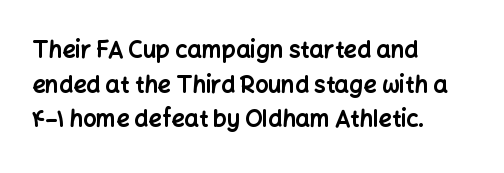
{"italic": "no", "bold": "yes", "underline": "no", "align": "left", "line_spacing": "normal", "line_spacing_ratio": 1.51, "letter_spacing": "normal", "letter_spacing_em": 0.0, "glyph_px": 23}
